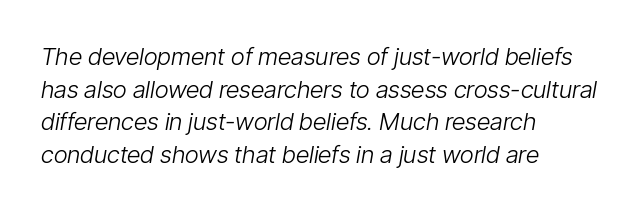
The image shows 24 px text type, italic (leaning right); set left-aligned, normal line spacing (1.36x), normal letter spacing, not underlined.
